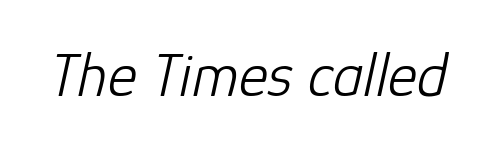
{"italic": "yes", "lean": "right", "slant_degrees": 12, "bold": "no", "weight": "light", "width": "normal", "stroke_contrast": "low", "x_height": "medium", "monospaced": "no", "underline": "no", "letter_spacing": "normal", "letter_spacing_em": 0.0, "glyph_px": 63}
